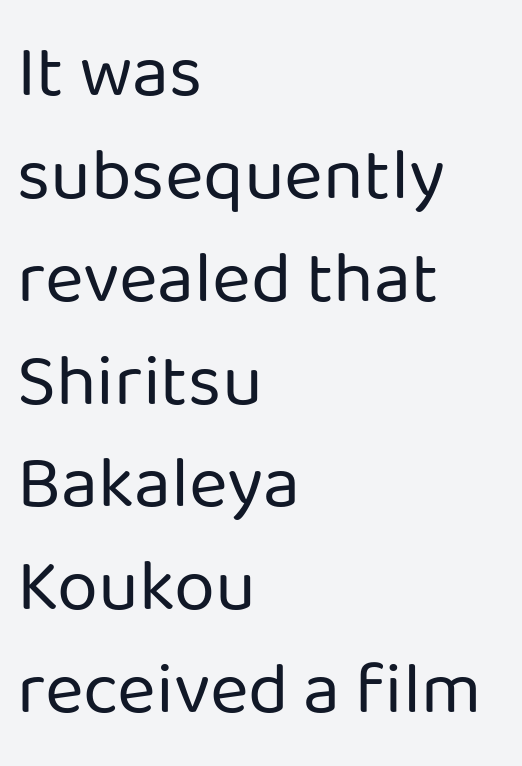
Q: Is the text bold? A: No.
Q: Is the text italic (slanted)? A: No, it is upright.
Q: Is the typeface a serif or a sans-serif typeface? A: Sans-serif.
Q: Is the text underlined? A: No.
Q: How is the paragraph aligned? A: Left-aligned.
Q: Is the spacing between letters normal or unusually wide? A: Normal.
Q: Is the spacing between lines tight, normal or loose? A: Normal.
Q: Width (condensed, normal, or wide)? A: Normal.
Q: Stroke contrast? A: Low.
Q: x-height? A: Medium.
Q: Monospaced? A: No.
